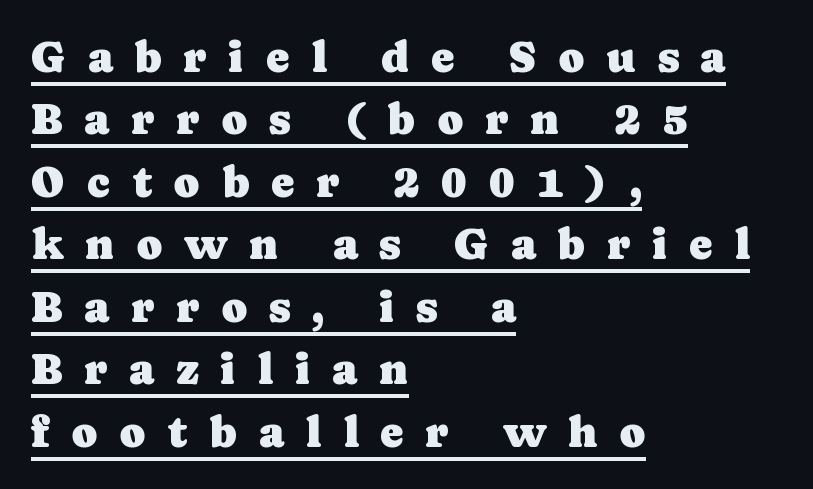
{"serif": "yes", "italic": "no", "width": "normal", "stroke_contrast": "low", "x_height": "medium", "monospaced": "no", "underline": "yes", "align": "left", "line_spacing": "normal", "line_spacing_ratio": 1.42, "letter_spacing": "wide", "letter_spacing_em": 0.49, "glyph_px": 44}
